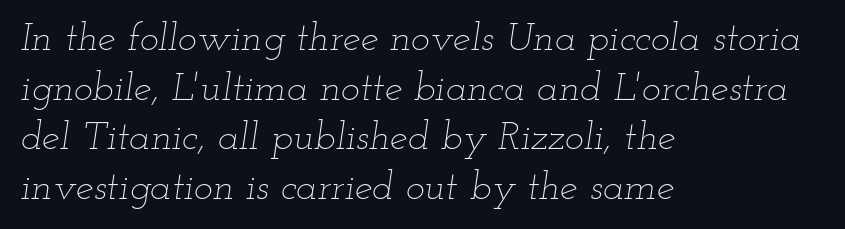
Underlining? Definitely not there. The lines in this sample share a left origin and differ only in where they stop. The typeface has the unassuming heft of standard copy or less. No extra tracking has been applied to these lines. Spacing verdict: proportional, widths tailored to each character. The specimen reads as italic at a glance.
